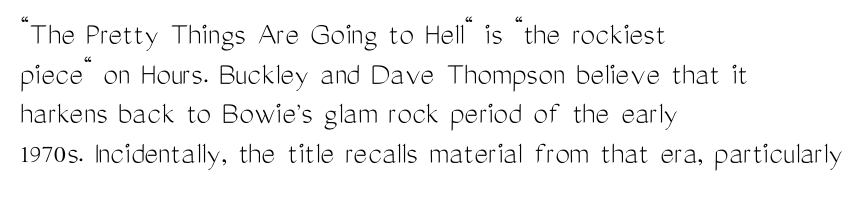
The image shows 33 px light, condensed sans-serif type, upright; set left-aligned, line spacing 1.2x, normal letter spacing, not underlined; medium stroke contrast and a medium x-height.
